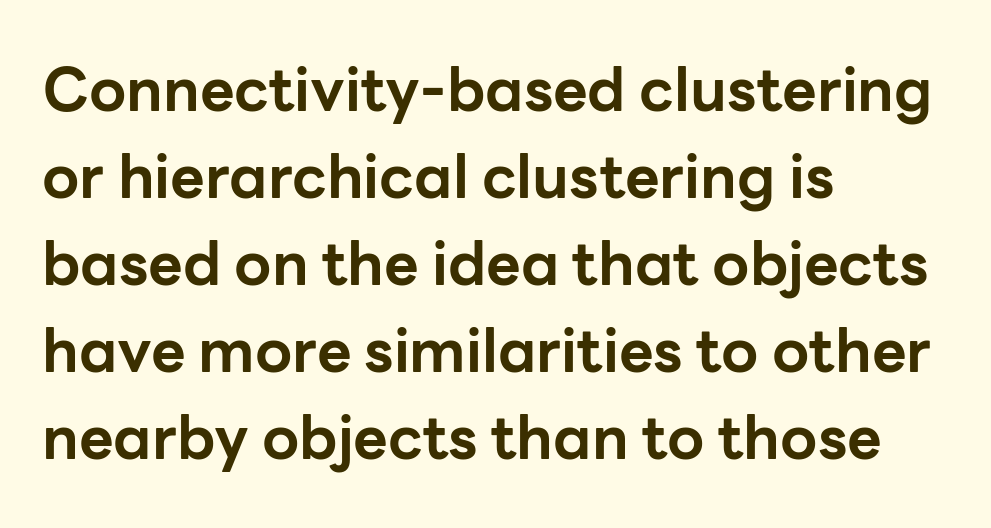
The glyphs have the mass of a bold cut. One glance says typical: line gaps are just what's usual. Do the letters lean? They stand straight. Every row of glyphs begins at an identical x-position on the left. Decoration check: the copy has no underline. The letters advance in unequal steps, a hallmark of proportional type.
